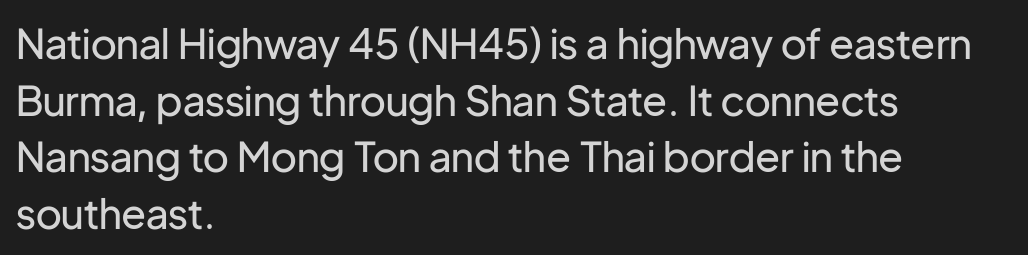
Q: Is the text bold? A: No.
Q: Is the text italic (slanted)? A: No, it is upright.
Q: Is the typeface a serif or a sans-serif typeface? A: Sans-serif.
Q: Is the text underlined? A: No.
Q: How is the paragraph aligned? A: Left-aligned.
Q: Is the spacing between letters normal or unusually wide? A: Normal.
Q: Is the spacing between lines tight, normal or loose? A: Normal.
Q: Width (condensed, normal, or wide)? A: Normal.
Q: Stroke contrast? A: Low.
Q: x-height? A: Medium.
Q: Monospaced? A: No.
